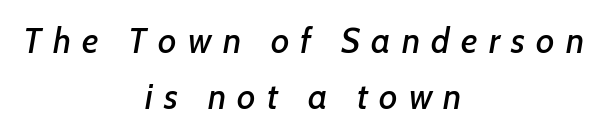
The rag falls on both sides of this text block equally. This sample uses an oblique cut, with every glyph tilted off the vertical. Does the leading feel generous? No, just average. The glyphs are unaccompanied by any horizontal stroke below them. Tracking here is generous; glyphs stand well apart from one another.
